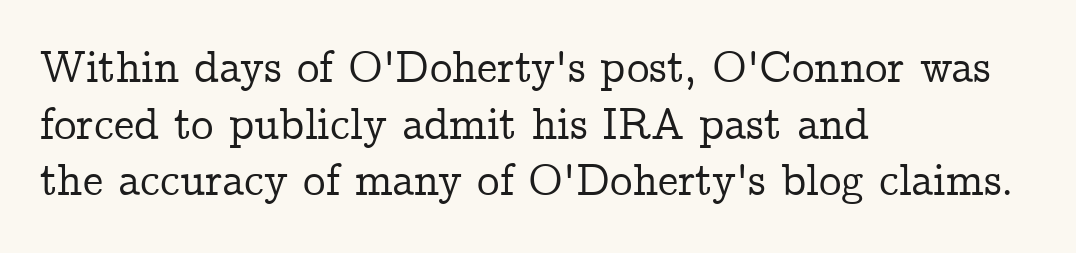
Q: Is the text italic (slanted)? A: No, it is upright.
Q: Is the typeface a serif or a sans-serif typeface? A: Serif.
Q: Is the text underlined? A: No.
Q: How is the paragraph aligned? A: Left-aligned.
Q: Is the spacing between letters normal or unusually wide? A: Normal.
Q: Is the spacing between lines tight, normal or loose? A: Normal.
Q: Width (condensed, normal, or wide)? A: Normal.
Q: Stroke contrast? A: Low.
Q: x-height? A: Medium.
Q: Monospaced? A: No.
